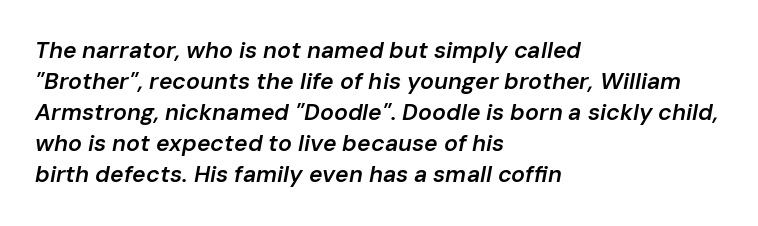
Q: Is the text bold? A: Semi-bold.
Q: Is the text italic (slanted)? A: Yes, it leans right by about 10 degrees.
Q: Is the text underlined? A: No.
Q: How is the paragraph aligned? A: Left-aligned.
Q: Is the spacing between letters normal or unusually wide? A: Normal.
Q: Is the spacing between lines tight, normal or loose? A: Normal.
